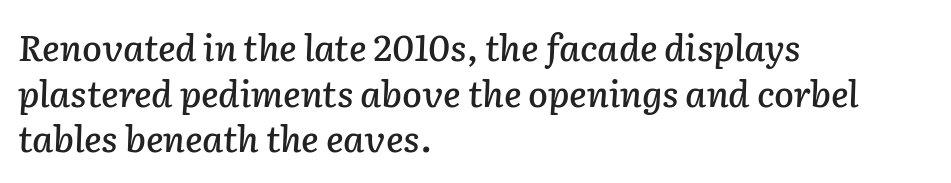
The image shows 36 px text type, italic (leaning right); set left-aligned, normal line spacing (1.27x), normal letter spacing, not underlined; low stroke contrast and a medium x-height.
